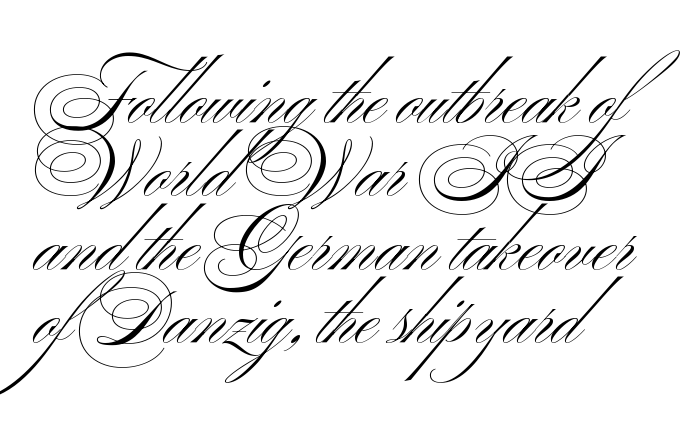
No extra ink here — the face is not bold. Each word holds together tightly as a unit, with standard inter-letter gaps. Each letter's strokes conclude bluntly, with no projecting serifs. Leading: reduced. Bare-footed words on every line.
